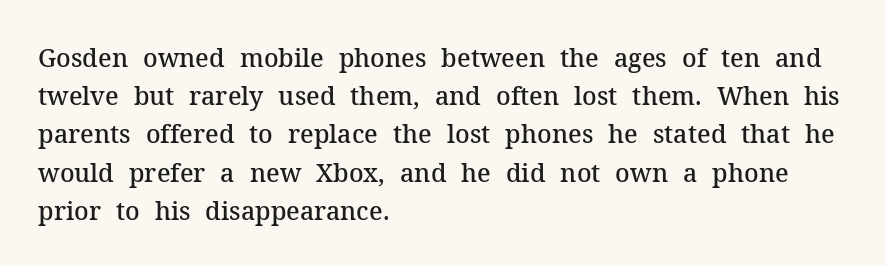
{"italic": "no", "bold": "semi", "underline": "no", "align": "left", "line_spacing": "normal", "line_spacing_ratio": 1.53, "letter_spacing": "normal", "letter_spacing_em": 0.0, "glyph_px": 25}
